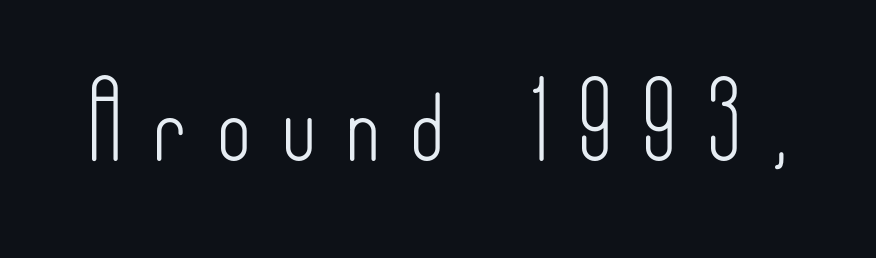
Q: Is the text bold? A: No.
Q: Is the text italic (slanted)? A: No, it is upright.
Q: Is the typeface a serif or a sans-serif typeface? A: Sans-serif.
Q: Is the text underlined? A: No.
Q: Is the spacing between letters normal or unusually wide? A: Unusually wide.
Q: Width (condensed, normal, or wide)? A: Condensed.
Q: Stroke contrast? A: Low.
Q: x-height? A: Small.
Q: Monospaced? A: No.
